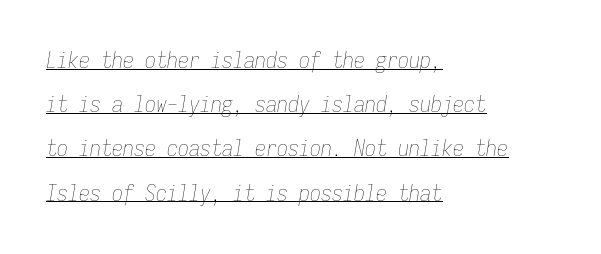
The lines are quadded left. This is not heavy type; no bold has been used. Vertical spacing — loose. These characters rest on top of a visible drawn line.
